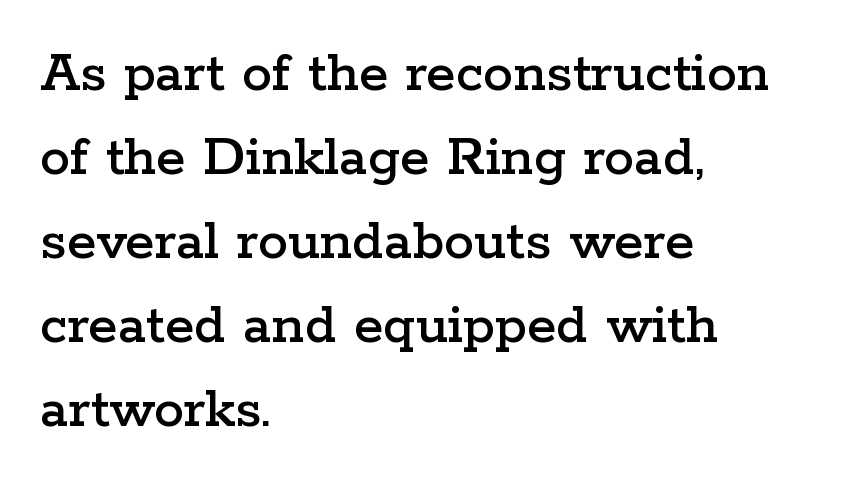
The image shows 60 px wide serif type, upright; set left-aligned, normal line spacing (1.4x), normal letter spacing, not underlined; low stroke contrast and a medium x-height.
